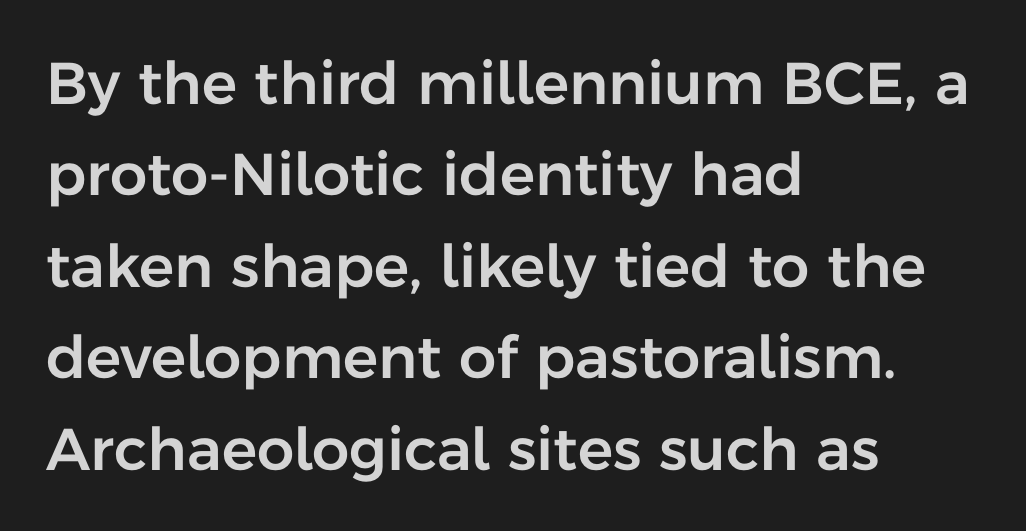
Q: Is the text italic (slanted)? A: No, it is upright.
Q: Is the typeface a serif or a sans-serif typeface? A: Sans-serif.
Q: Is the text underlined? A: No.
Q: How is the paragraph aligned? A: Left-aligned.
Q: Is the spacing between letters normal or unusually wide? A: Normal.
Q: Is the spacing between lines tight, normal or loose? A: Normal.
Q: Width (condensed, normal, or wide)? A: Normal.
Q: Stroke contrast? A: Low.
Q: x-height? A: Medium.
Q: Monospaced? A: No.
